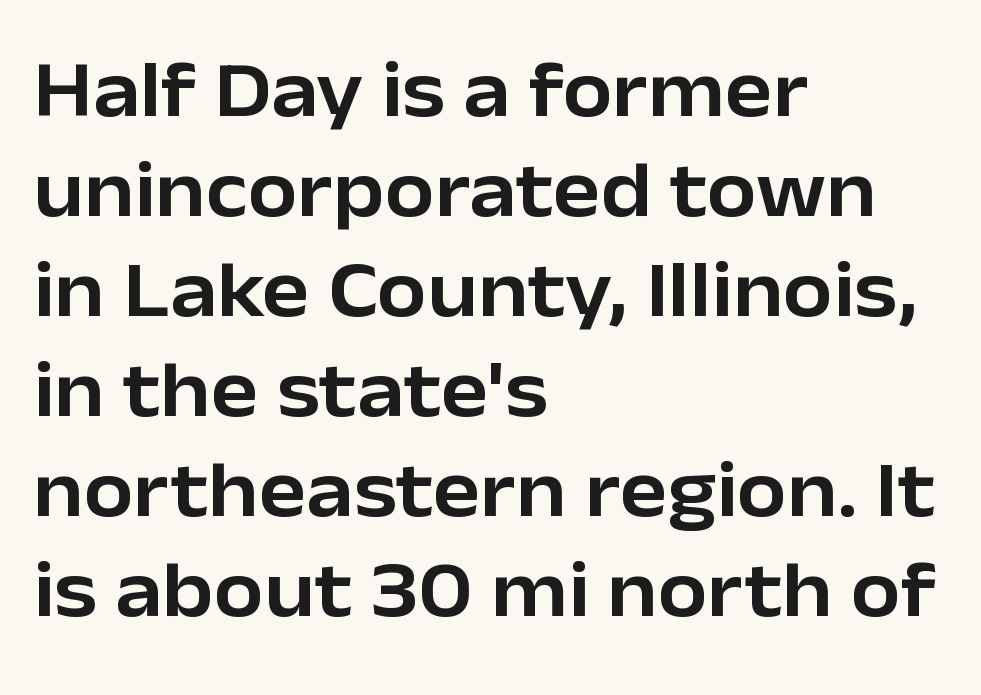
Serifs: no, the terminals of the letterforms are clean. Posture: upright roman. Honestly, there is no underline to notice here at all. The horizontal fit of the characters is conventional and even.
